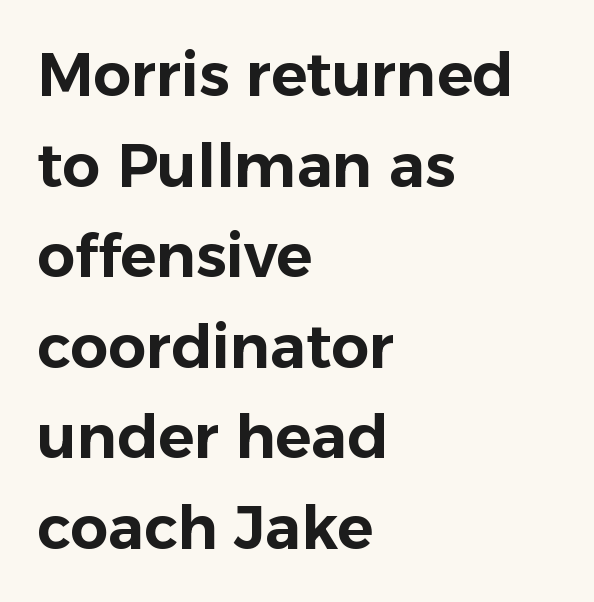
The image shows 60 px sans-serif type, upright; set left-aligned, normal line spacing (1.51x), normal letter spacing, not underlined; low stroke contrast and a medium x-height.
